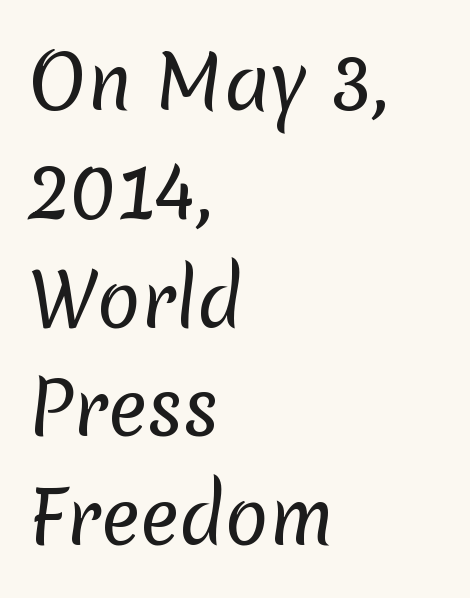
The image shows 73 px regular-weight sans-serif type; set left-aligned, normal line spacing (1.49x), normal letter spacing, not underlined; low stroke contrast and a medium x-height.
